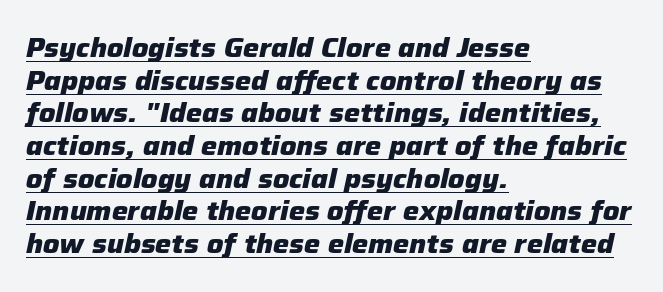
Q: Is the text bold? A: Yes.
Q: Is the text italic (slanted)? A: Yes, it leans right by about 12 degrees.
Q: Is the text underlined? A: Yes.
Q: How is the paragraph aligned? A: Left-aligned.
Q: Is the spacing between letters normal or unusually wide? A: Normal.
